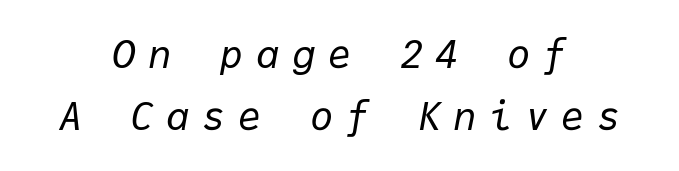
The passage shown stacks its lines at a standard gap. Is this a fixed-width face? Yes — each glyph sits in an identical cell. Stems and bowls with no extra thickness — not bold. Decoration check: the copy has no underline. Is the block centered? Yes — each line is placed symmetrically about the middle. Letter spacing: wide.
